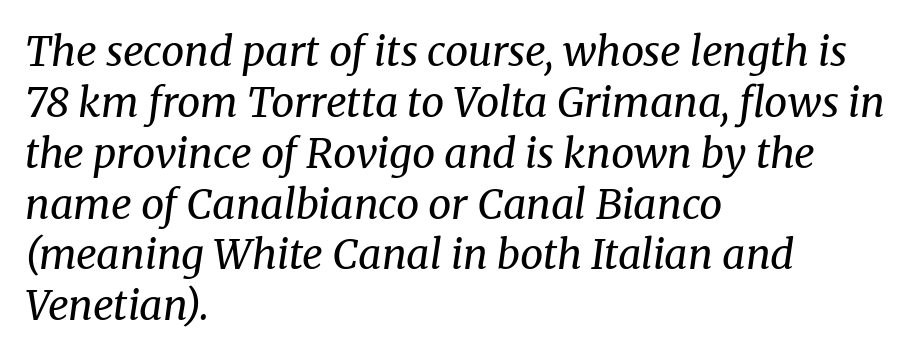
A typesetter would label this face a serif. Here the glyphs are tracked normally, forming tight word shapes. The space beneath each line is pristine and unruled. Varying glyph widths throughout — classic text-font behaviour.
